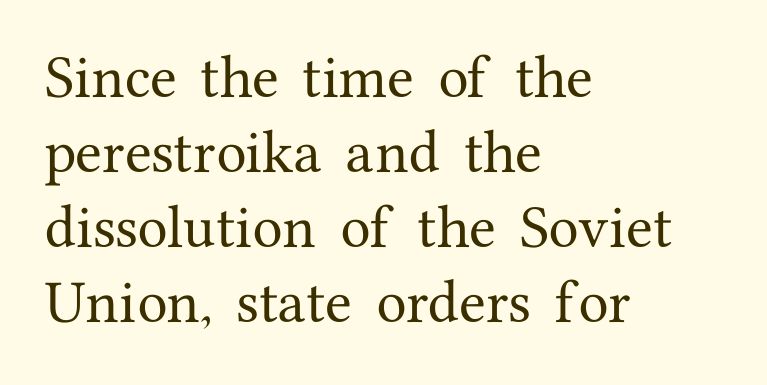
{"serif": "yes", "italic": "no", "width": "normal", "stroke_contrast": "medium", "x_height": "medium", "monospaced": "no", "underline": "no", "align": "left", "line_spacing": "normal", "line_spacing_ratio": 1.53, "letter_spacing": "normal", "letter_spacing_em": 0.0, "glyph_px": 49}
